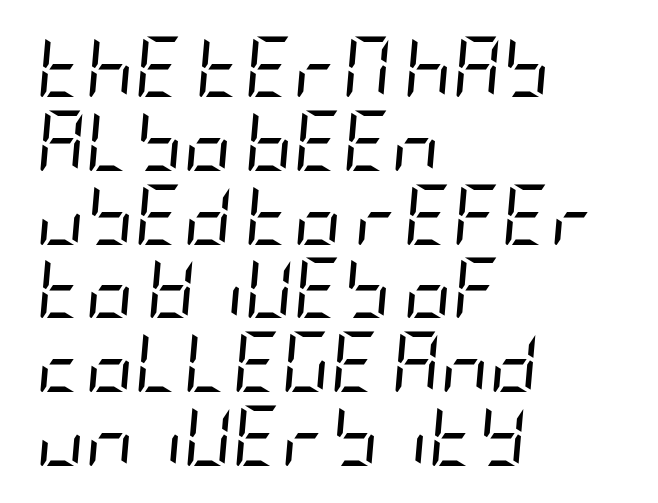
The image shows 60 px regular-weight, condensed type, italic (leaning right); set left-aligned, line spacing 1.23x, normal letter spacing, not underlined; low stroke contrast and a large x-height.
